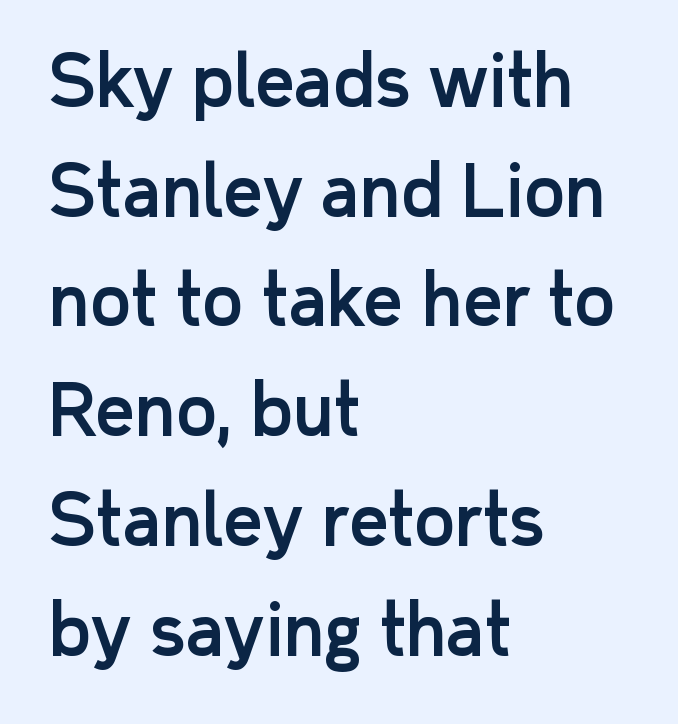
Q: Is the text italic (slanted)? A: No, it is upright.
Q: Is the typeface a serif or a sans-serif typeface? A: Sans-serif.
Q: Is the text underlined? A: No.
Q: How is the paragraph aligned? A: Left-aligned.
Q: Is the spacing between letters normal or unusually wide? A: Normal.
Q: Is the spacing between lines tight, normal or loose? A: Normal.
Q: Width (condensed, normal, or wide)? A: Normal.
Q: Stroke contrast? A: Low.
Q: x-height? A: Medium.
Q: Monospaced? A: No.
